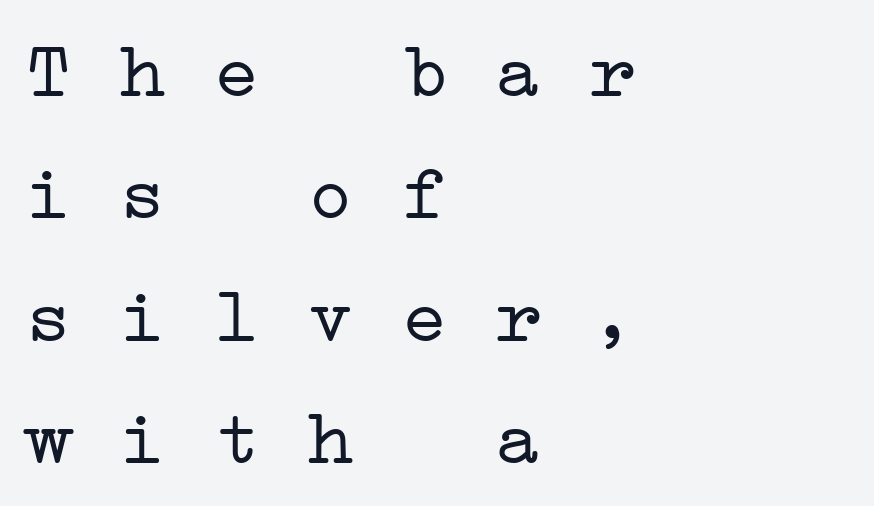
Think of a typewriter: that constant character pitch is what you see here. Ink coverage per letter is moderate at most. The font family rendered here belongs to the serif group. Clear beneath every line of the passage. This rendering leaves character spacing at its baseline value. The line-height multiplier appears to be the usual default.
